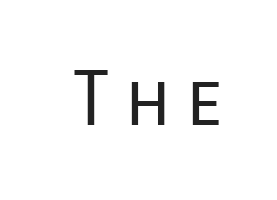
No heavy texture on the line: the type isn't bold. Each letter's strokes conclude bluntly, with no projecting serifs. The type is letterspaced generously, with wide tracking. Honestly, there is no underline to notice here at all. Notice how the stems are strictly vertical — no italics here. Proportional: the letters do not fall into vertical columns.
